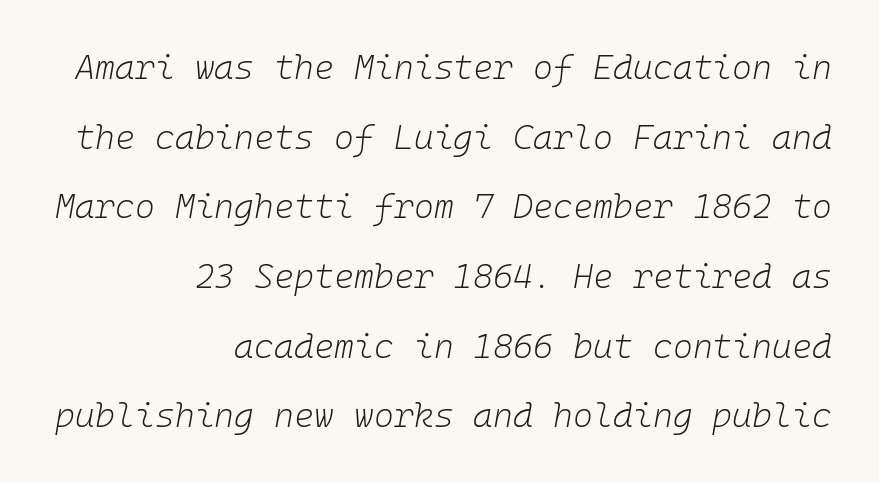
The image shows 34 px light type, italic (leaning right), monospaced; set right-aligned, loose line spacing (2.05x), normal letter spacing, not underlined; low stroke contrast and a medium x-height.
